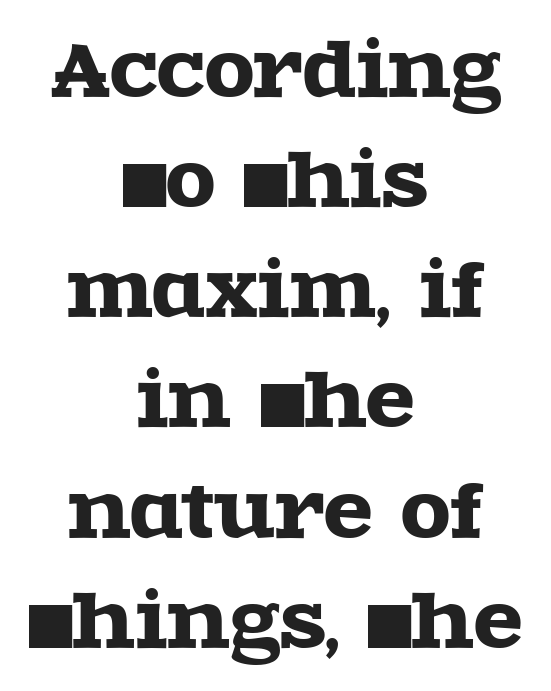
{"serif": "yes", "italic": "no", "width": "wide", "x_height": "large", "monospaced": "no", "underline": "no", "align": "center", "line_spacing": "normal", "line_spacing_ratio": 1.53, "letter_spacing": "normal", "letter_spacing_em": 0.0, "glyph_px": 72}
